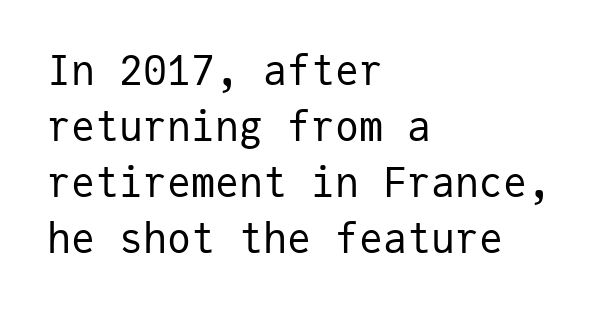
The image shows 40 px regular-weight sans-serif type, upright, monospaced; set left-aligned, normal line spacing (1.4x), normal letter spacing, not underlined; low stroke contrast and a medium x-height.
